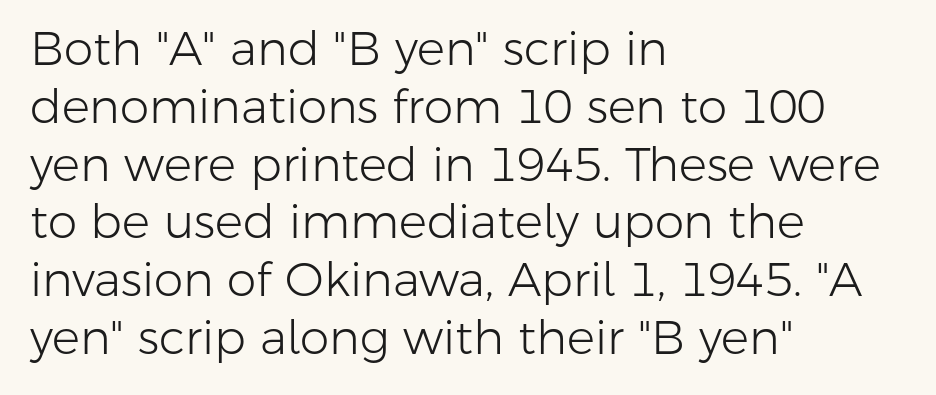
The image shows 47 px light sans-serif type, upright; set left-aligned, line spacing 1.23x, normal letter spacing, not underlined; low stroke contrast and a medium x-height.
